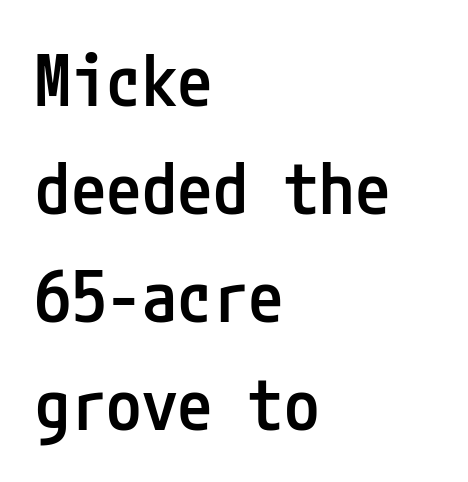
Standard letterfit; no display-style spreading of the glyphs. Anything drawn beneath the words? Only blank space. Nothing sits at the stroke ends, so this counts as sans-serif. Heft: intermediate — a semibold. Rendered with straight, roman letterforms. These lines sit exactly where default settings would place them.
